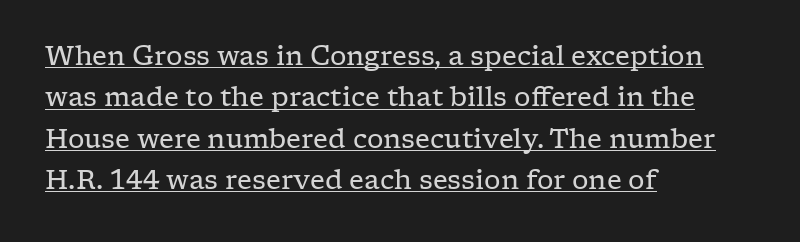
The image shows 26 px text type, upright; set left-aligned, normal line spacing (1.59x), normal letter spacing, underlined.
